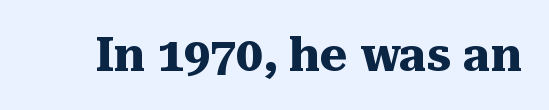
Caption: bold face, heavy strokes. Style check: upright. Are there feet on the stems? There are — it's a serif. The baseline area is clear. Note the varied advance widths — an 'i' is clearly narrower than an 'm'.
